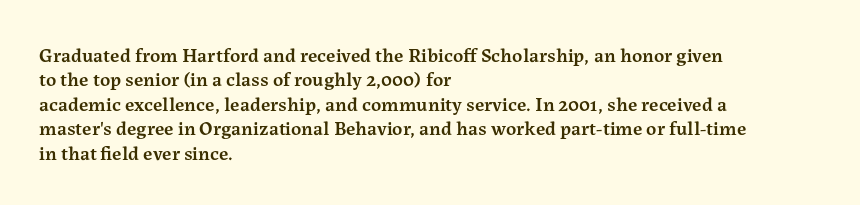
Q: Is the text bold? A: Semi-bold.
Q: Is the text italic (slanted)? A: No, it is upright.
Q: Is the text underlined? A: No.
Q: How is the paragraph aligned? A: Left-aligned.
Q: Is the spacing between letters normal or unusually wide? A: Normal.
